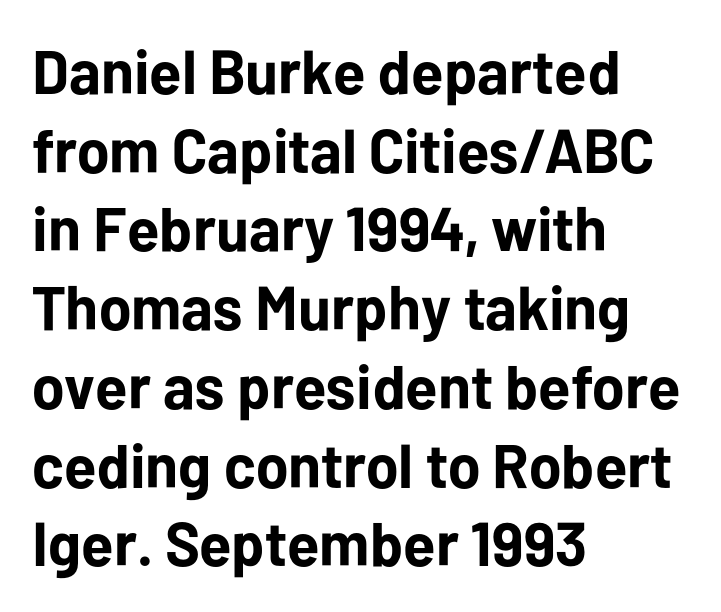
The area under the type is left untouched. Tall strokes in this sample are plumb rather than angled. Strong, thick strokes mark this as bold type. Note the varied advance widths — an 'i' is clearly narrower than an 'm'.
